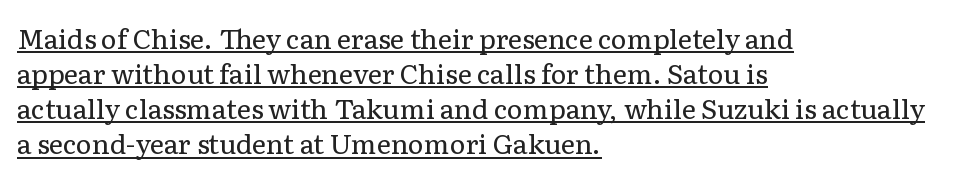
Q: Is the text bold? A: No.
Q: Is the text italic (slanted)? A: No, it is upright.
Q: Is the text underlined? A: Yes.
Q: How is the paragraph aligned? A: Left-aligned.
Q: Is the spacing between letters normal or unusually wide? A: Normal.
Q: Is the spacing between lines tight, normal or loose? A: Normal.
